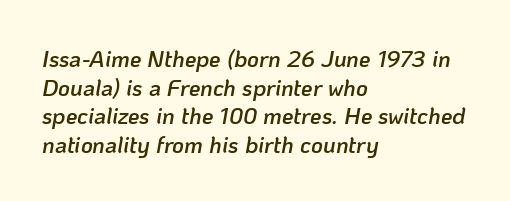
Q: Is the text bold? A: Semi-bold.
Q: Is the text italic (slanted)? A: Yes, it leans right by about 10 degrees.
Q: Is the text underlined? A: No.
Q: How is the paragraph aligned? A: Left-aligned.
Q: Is the spacing between letters normal or unusually wide? A: Normal.
